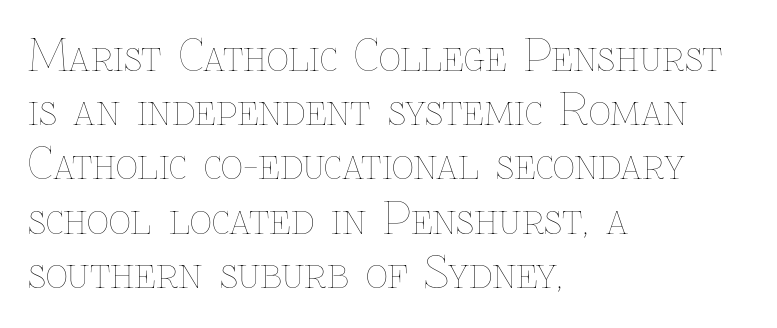
The image shows 43 px thin type, upright; set left-aligned, normal line spacing (1.26x), normal letter spacing, not underlined; low stroke contrast and a medium x-height.
